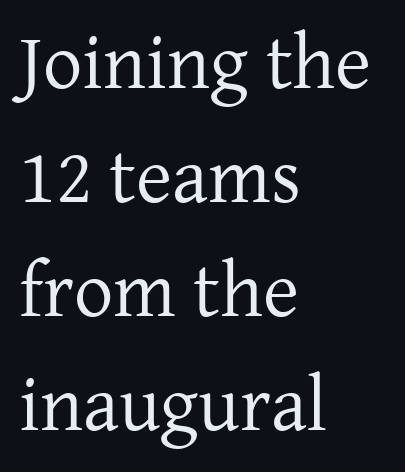
The image shows 78 px regular-weight serif type, upright; set left-aligned, normal line spacing (1.46x), normal letter spacing, not underlined; low stroke contrast and a medium x-height.
